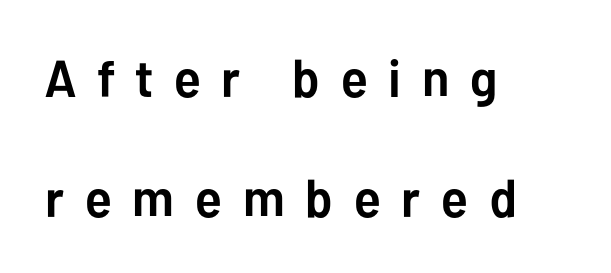
The image shows 52 px semibold sans-serif type, upright; set left-aligned, loose line spacing (2.3x), unusually wide letter spacing (+0.4 em), not underlined; low stroke contrast and a medium x-height.
